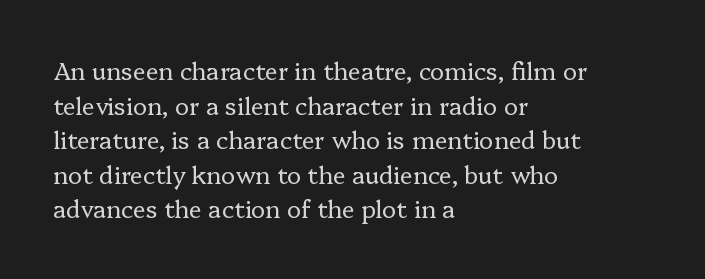
Regarding leading, the lines here are spaced in the standard way. The letters look calm and open, with moderate or lighter stems. Layout note: lines flush left. The rendering keeps characters at their native spacing. The lettering stays uniformly vertical, giving the passage a roman look. Underline: absent.
